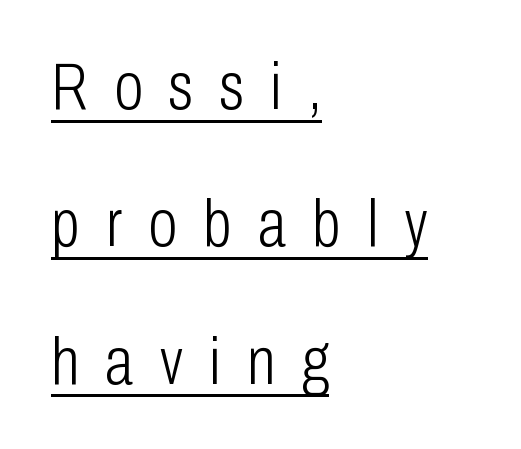
{"serif": "no", "italic": "no", "bold": "no", "weight": "light", "width": "condensed", "stroke_contrast": "low", "x_height": "medium", "monospaced": "no", "underline": "yes", "align": "left", "line_spacing": "loose", "line_spacing_ratio": 2.08, "letter_spacing": "wide", "letter_spacing_em": 0.4, "glyph_px": 66}
